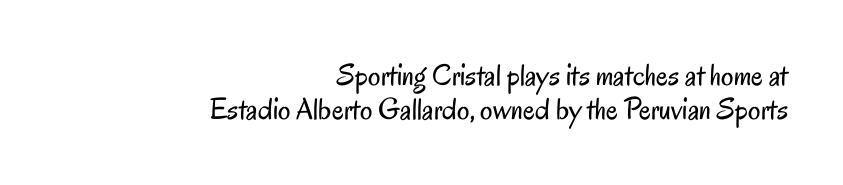
{"serif": "no", "italic": "no", "bold": "no", "weight": "regular", "width": "condensed", "stroke_contrast": "low", "x_height": "small", "monospaced": "no", "underline": "no", "align": "right", "line_spacing": "tight", "line_spacing_ratio": 1.09, "letter_spacing": "normal", "letter_spacing_em": 0.0, "glyph_px": 31}
